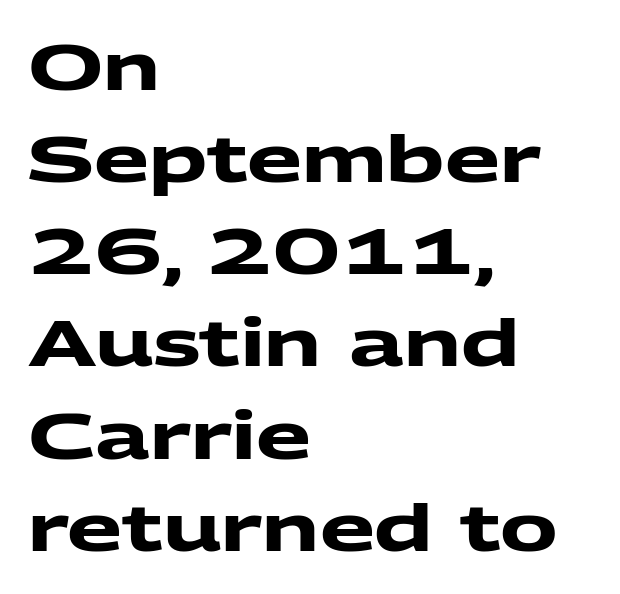
Q: Is the text bold? A: Yes.
Q: Is the typeface a serif or a sans-serif typeface? A: Sans-serif.
Q: Is the text underlined? A: No.
Q: How is the paragraph aligned? A: Left-aligned.
Q: Is the spacing between letters normal or unusually wide? A: Normal.
Q: Is the spacing between lines tight, normal or loose? A: Normal.
Q: Width (condensed, normal, or wide)? A: Wide.
Q: Stroke contrast? A: Medium.
Q: x-height? A: Medium.
Q: Monospaced? A: No.
